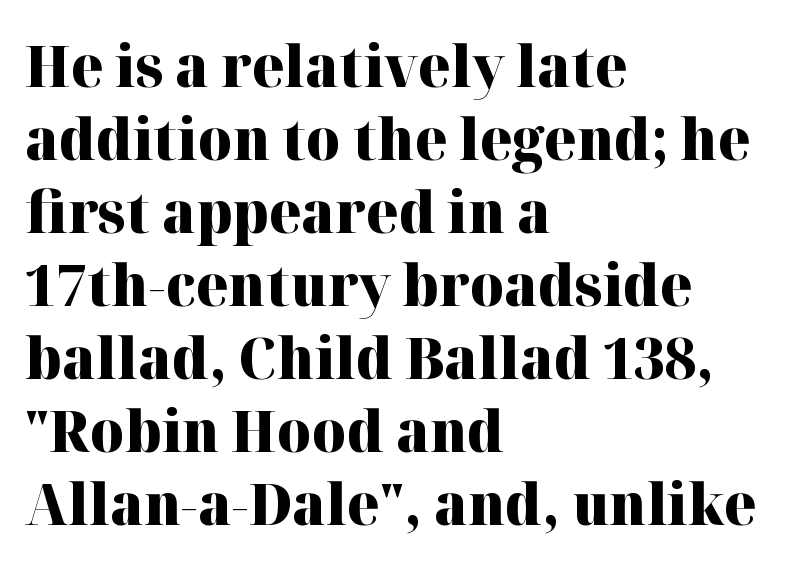
{"serif": "yes", "italic": "no", "bold": "yes", "weight": "heavy", "width": "normal", "stroke_contrast": "high", "x_height": "medium", "monospaced": "no", "underline": "no", "align": "left", "line_spacing": "normal", "line_spacing_ratio": 1.26, "letter_spacing": "normal", "letter_spacing_em": 0.0, "glyph_px": 58}
